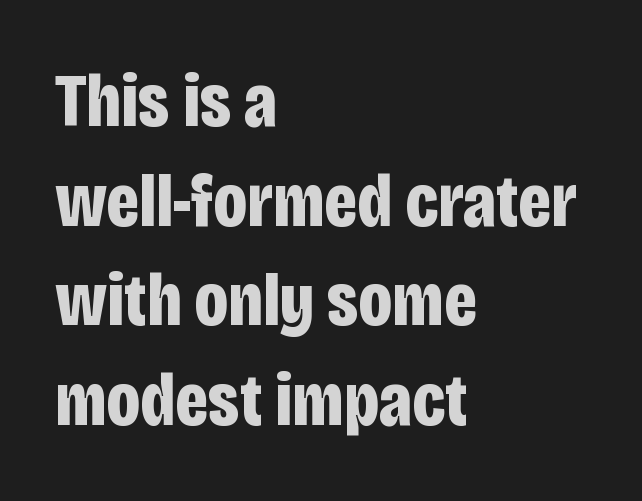
Q: Is the text bold? A: Yes.
Q: Is the text italic (slanted)? A: No, it is upright.
Q: Is the typeface a serif or a sans-serif typeface? A: Sans-serif.
Q: Is the text underlined? A: No.
Q: How is the paragraph aligned? A: Left-aligned.
Q: Is the spacing between letters normal or unusually wide? A: Normal.
Q: Is the spacing between lines tight, normal or loose? A: Normal.
Q: Width (condensed, normal, or wide)? A: Condensed.
Q: Stroke contrast? A: Low.
Q: x-height? A: Large.
Q: Monospaced? A: No.
